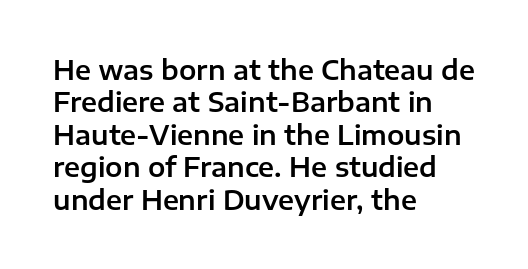
The image shows 26 px text type, upright; set left-aligned, normal line spacing (1.25x), normal letter spacing, not underlined.
